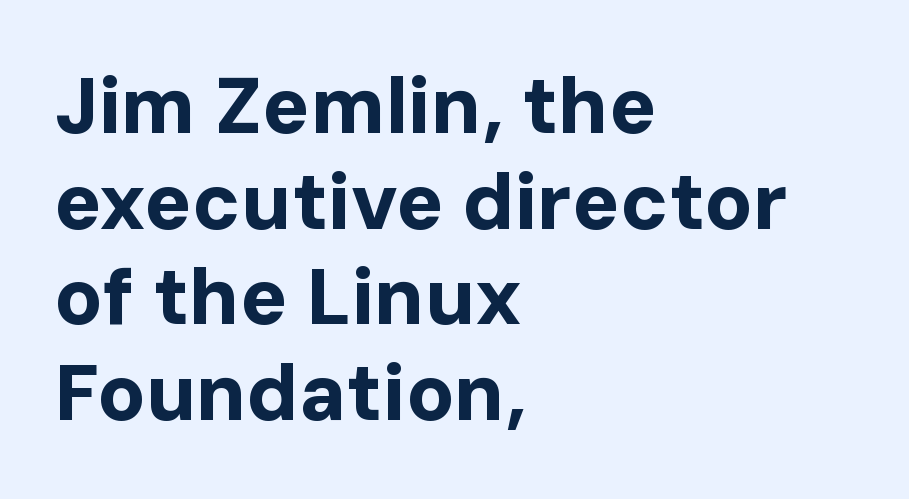
{"serif": "no", "italic": "no", "bold": "yes", "weight": "bold", "width": "normal", "stroke_contrast": "low", "x_height": "medium", "monospaced": "no", "underline": "no", "align": "left", "line_spacing_ratio": 1.21, "letter_spacing": "normal", "letter_spacing_em": 0.0, "glyph_px": 79}
